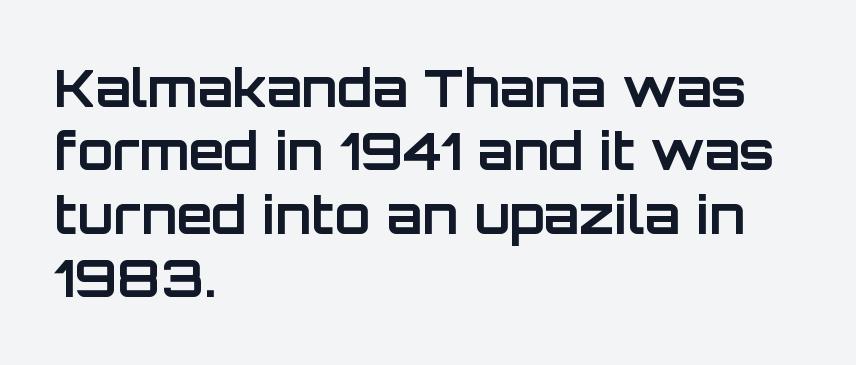
{"serif": "no", "italic": "no", "bold": "yes", "weight": "bold", "width": "normal", "stroke_contrast": "low", "x_height": "large", "monospaced": "no", "underline": "no", "align": "left", "line_spacing_ratio": 1.22, "letter_spacing": "normal", "letter_spacing_em": 0.0, "glyph_px": 52}
